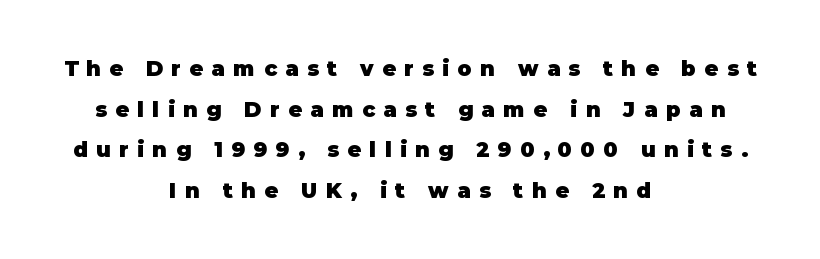
Q: Is the text bold? A: Yes.
Q: Is the text italic (slanted)? A: No, it is upright.
Q: Is the text underlined? A: No.
Q: How is the paragraph aligned? A: Centered.
Q: Is the spacing between letters normal or unusually wide? A: Unusually wide.
Q: Is the spacing between lines tight, normal or loose? A: Loose.
